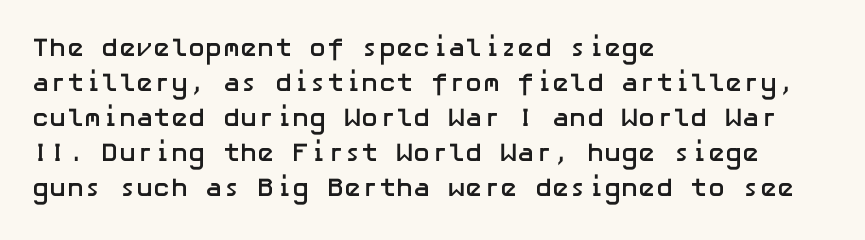
Q: Is the text bold? A: Yes.
Q: Is the text italic (slanted)? A: No, it is upright.
Q: Is the text underlined? A: No.
Q: How is the paragraph aligned? A: Left-aligned.
Q: Is the spacing between letters normal or unusually wide? A: Normal.
Q: Is the spacing between lines tight, normal or loose? A: Normal.
